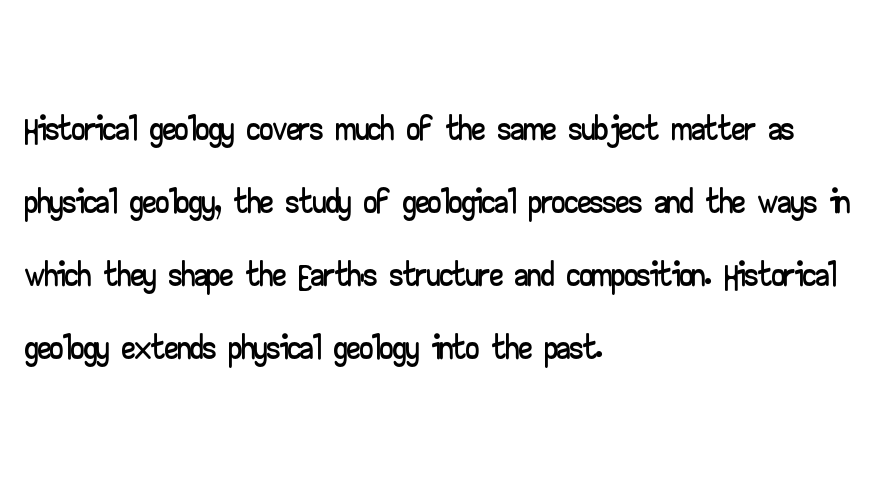
{"serif": "no", "italic": "no", "width": "wide", "stroke_contrast": "low", "x_height": "small", "monospaced": "no", "underline": "no", "align": "left", "line_spacing": "normal", "line_spacing_ratio": 1.38, "letter_spacing": "normal", "letter_spacing_em": 0.0, "glyph_px": 53}
